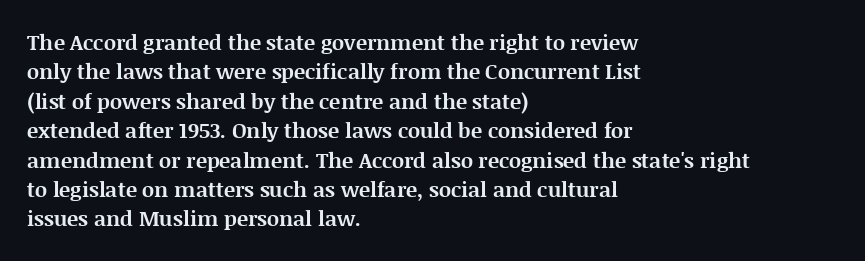
The image shows 21 px bold type, upright; set left-aligned, normal line spacing (1.4x), normal letter spacing, not underlined.
